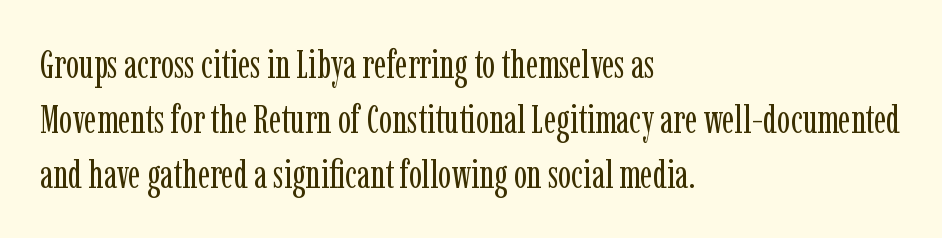
This rendering employs a face with finishing strokes, i.e., a serif. Horizontal alignment here is leftward, the default for most running prose. Letter spacing: default. Stroke mass is kept to a normal reading level or below. Proportional: the letters do not fall into vertical columns.
